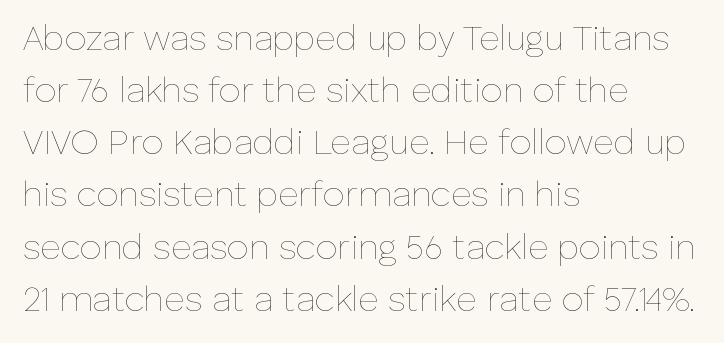
Stems here are at most as thick as an everyday book face. Quick note: not italic, upright. Think of a printed novel: that variable character pitch is what you see here. Default kerning and tracking; the words read as compact shapes. One-word summary of the alignment: left.
